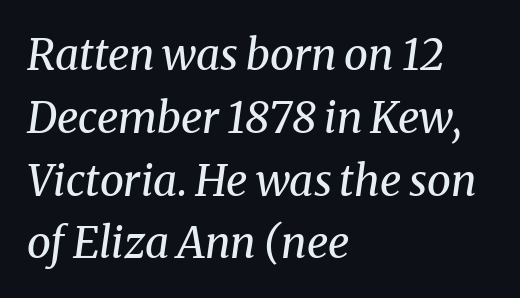
{"serif": "yes", "italic": "yes", "lean": "right", "slant_degrees": 8, "bold": "no", "weight": "regular", "width": "normal", "stroke_contrast": "medium", "x_height": "medium", "monospaced": "no", "underline": "no", "align": "left", "line_spacing": "normal", "line_spacing_ratio": 1.46, "letter_spacing": "normal", "letter_spacing_em": 0.0, "glyph_px": 43}
